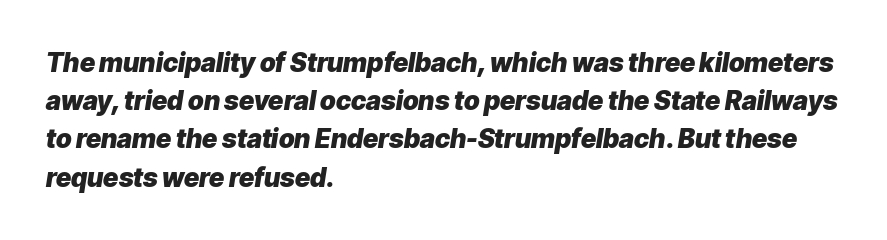
Q: Is the text bold? A: Yes.
Q: Is the text italic (slanted)? A: Yes, it leans right by about 9 degrees.
Q: Is the text underlined? A: No.
Q: How is the paragraph aligned? A: Left-aligned.
Q: Is the spacing between letters normal or unusually wide? A: Normal.
Q: Is the spacing between lines tight, normal or loose? A: Normal.
